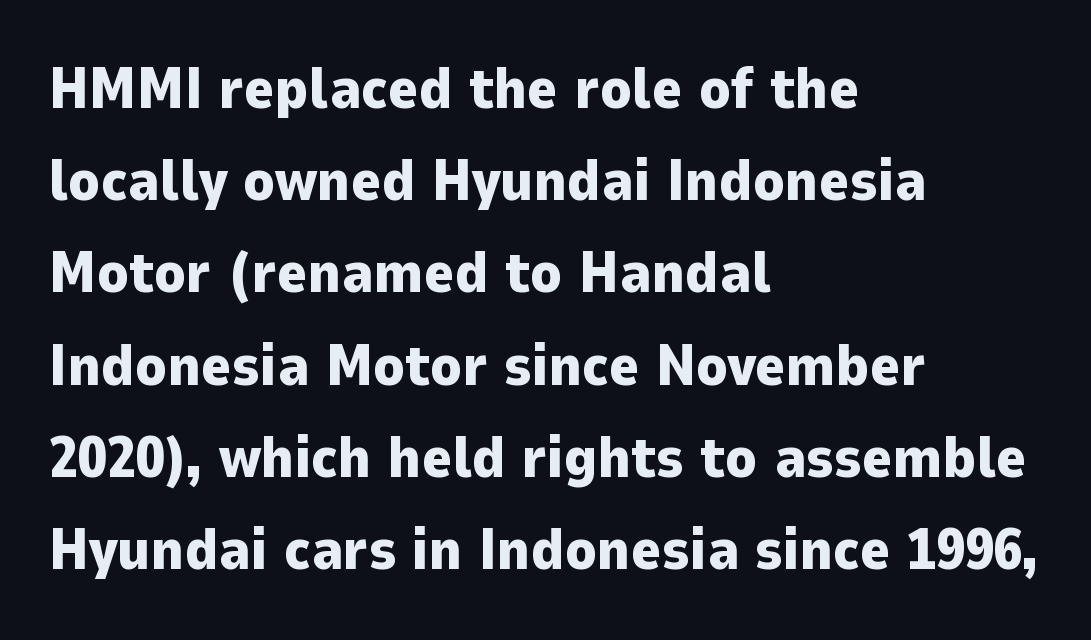
{"serif": "no", "italic": "no", "bold": "yes", "weight": "heavy", "width": "normal", "stroke_contrast": "low", "x_height": "medium", "monospaced": "no", "underline": "no", "align": "left", "line_spacing": "normal", "line_spacing_ratio": 1.59, "letter_spacing": "normal", "letter_spacing_em": 0.0, "glyph_px": 58}
